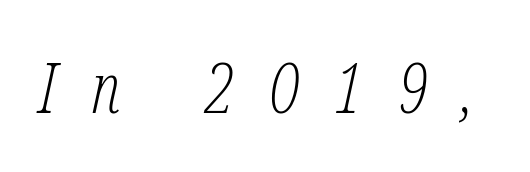
The typesetting does not lean heavy: it is not bold. This is serif lettering, the kind often seen in printed books. Students, note that the glyphs here are deliberately spaced far apart. Does the lettering tilt? It does — this is italic. A typesetter would call this proportional, since set widths differ per character. The passage shown is not underscored anywhere.
